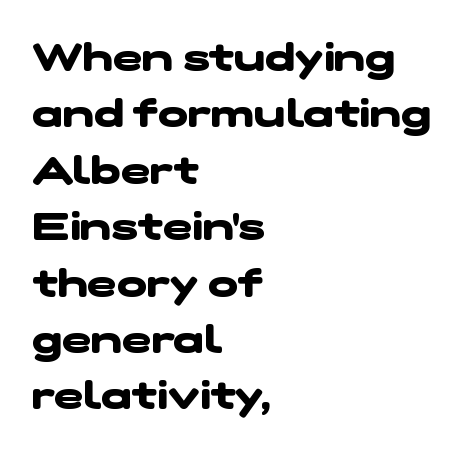
The image shows 40 px heavy, wide sans-serif type; set left-aligned, normal line spacing (1.41x), normal letter spacing, not underlined; low stroke contrast and a medium x-height.
